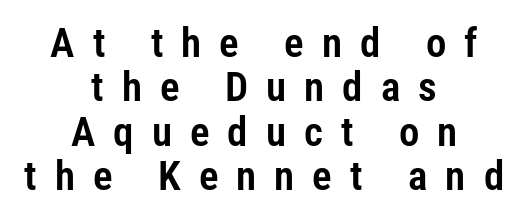
Baseline-to-baseline distance is barely more than the letter height. What kind of face is this? One without serifs — a sans. In terms of letterspacing, this is a distinctly airy, spread setting. This sample has the flowing, uneven cadence of proportional lettering. Visually the block forms a symmetrical silhouette, jagged on both flanks.
